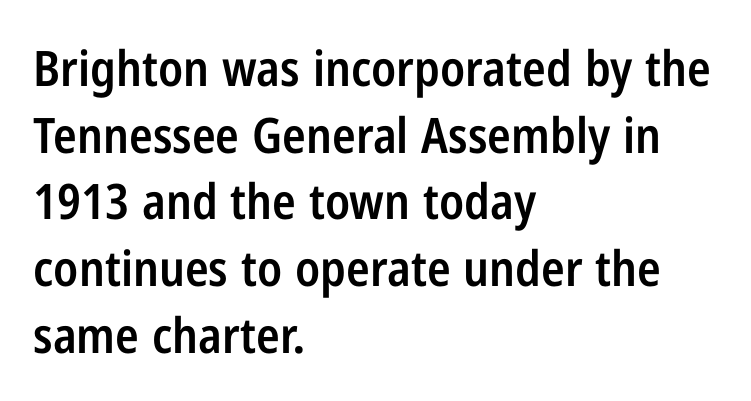
Short and long lines alike share a common starting point at left. The block of text has a typical density, with ordinary space between rows. The strip under each line holds only bare page. Is this a fixed-width face? No — the glyphs have proportional, varying widths. Regarding serifs, this sample does without them. It's the straight-up-and-down kind of type.
